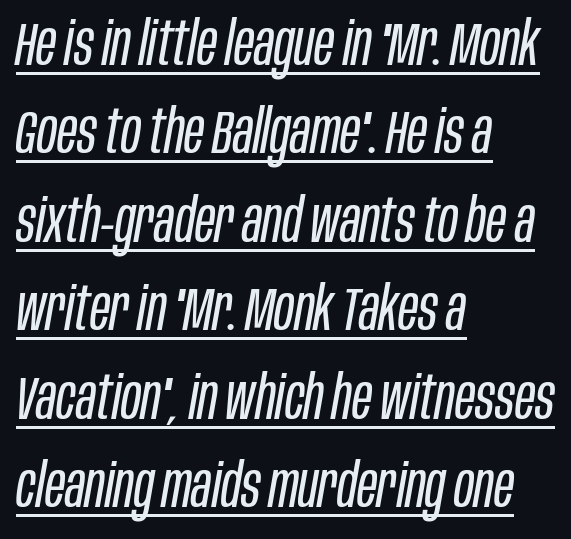
The image shows 61 px regular-weight, condensed type, italic (leaning right); set left-aligned, normal line spacing (1.45x), normal letter spacing, underlined; low stroke contrast and a large x-height.
